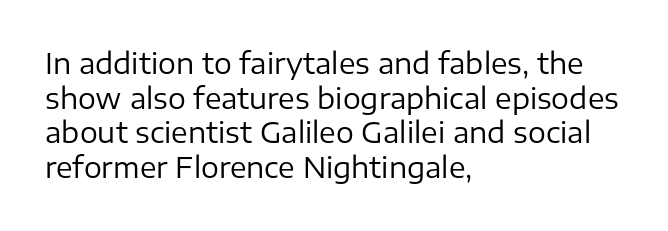
Q: Is the text bold? A: No.
Q: Is the text italic (slanted)? A: No, it is upright.
Q: Is the typeface a serif or a sans-serif typeface? A: Sans-serif.
Q: Is the text underlined? A: No.
Q: How is the paragraph aligned? A: Left-aligned.
Q: Is the spacing between letters normal or unusually wide? A: Normal.
Q: Width (condensed, normal, or wide)? A: Normal.
Q: Stroke contrast? A: Low.
Q: x-height? A: Medium.
Q: Monospaced? A: No.
